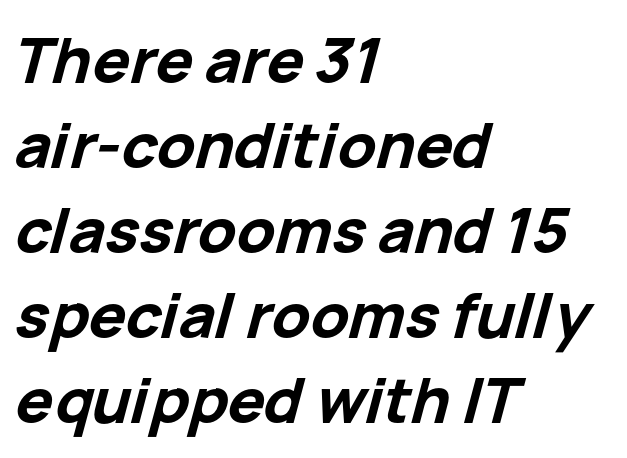
Q: Is the text bold? A: Yes.
Q: Is the text italic (slanted)? A: Yes, it leans right by about 15 degrees.
Q: Is the text underlined? A: No.
Q: How is the paragraph aligned? A: Left-aligned.
Q: Is the spacing between letters normal or unusually wide? A: Normal.
Q: Is the spacing between lines tight, normal or loose? A: Normal.
Q: Width (condensed, normal, or wide)? A: Normal.
Q: Stroke contrast? A: Low.
Q: x-height? A: Medium.
Q: Monospaced? A: No.
